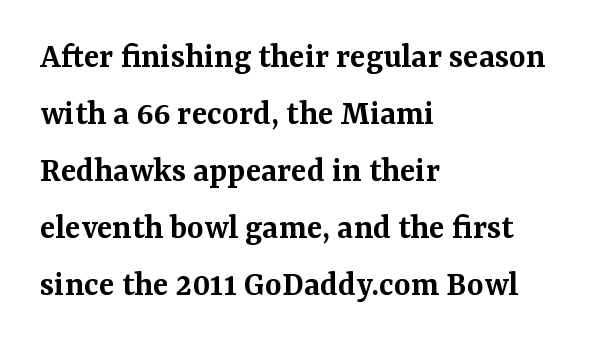
No extra tracking has been applied to these lines. The lettering holds an erect, upright posture throughout. The characters display serif detailing at their extremities. This block has exactly the height ordinary leading produces. Only glyphs here, with clear space below each row. You could not count columns in this text — the font is proportionally spaced.
